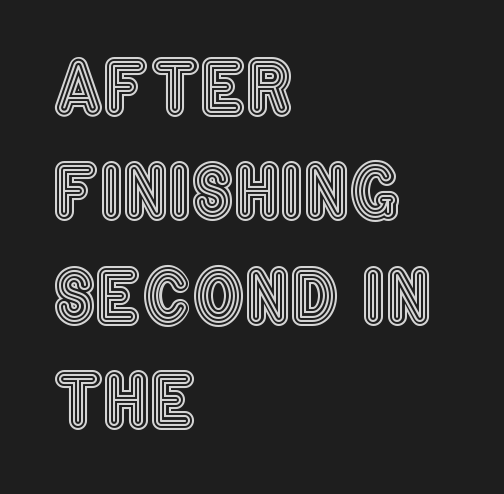
The image shows 73 px condensed type, upright; set left-aligned, normal line spacing (1.43x), normal letter spacing, not underlined; a large x-height.
